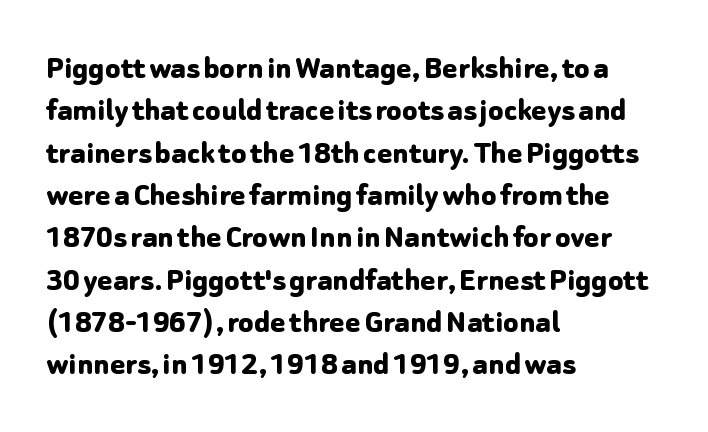
Q: Is the text bold? A: Yes.
Q: Is the text italic (slanted)? A: No, it is upright.
Q: Is the typeface a serif or a sans-serif typeface? A: Sans-serif.
Q: Is the text underlined? A: No.
Q: How is the paragraph aligned? A: Left-aligned.
Q: Is the spacing between letters normal or unusually wide? A: Normal.
Q: Width (condensed, normal, or wide)? A: Normal.
Q: Stroke contrast? A: Low.
Q: x-height? A: Medium.
Q: Monospaced? A: No.
